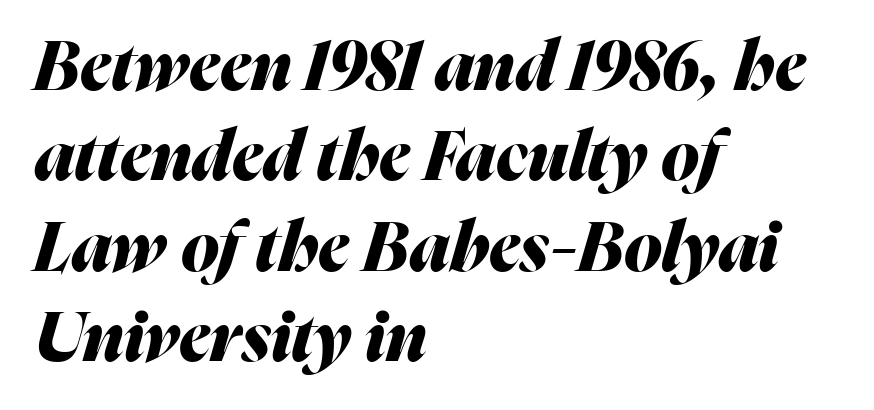
Character widths vary here, with narrow letters taking less room than wide ones. Compared with a centered layout, this one pins lines to the left instead. No word sits above an underline. Is the letter spacing exaggerated? No — it looks like the ordinary default.
